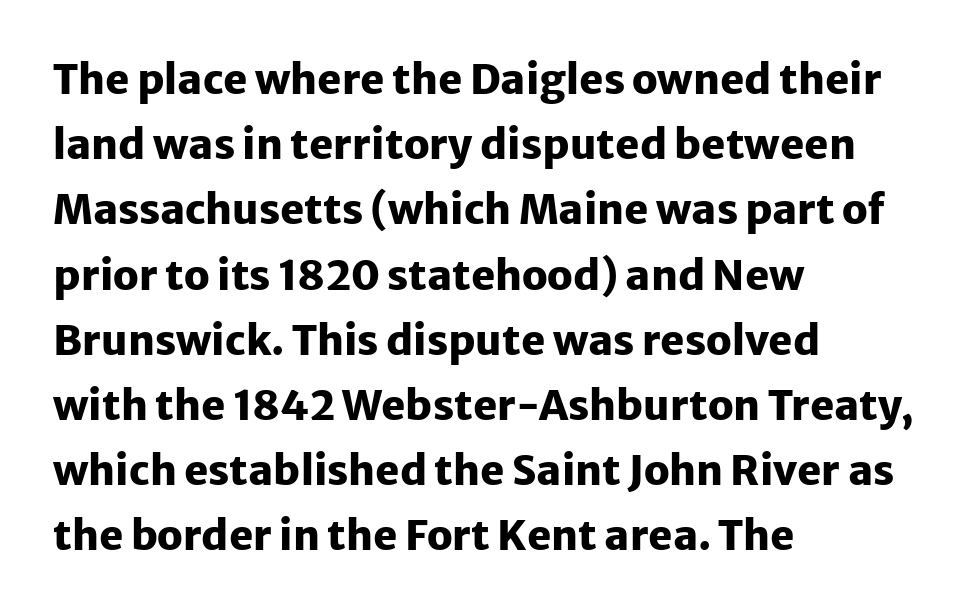
The image shows 41 px heavy sans-serif type, upright; set left-aligned, normal line spacing (1.59x), normal letter spacing, not underlined; low stroke contrast and a medium x-height.
